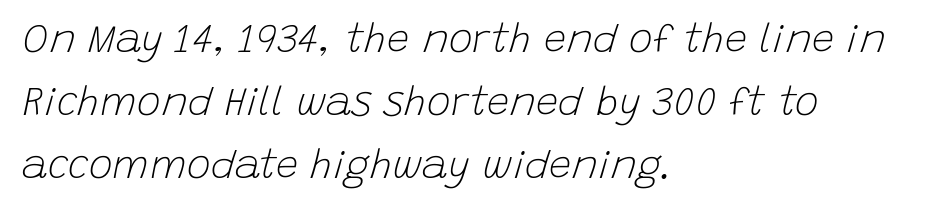
The gaps between neighbouring characters are ordinary and unremarkable. The foot of each line stays bare and open. Caption: multi-line text, flush left, ragged right. Compared with a typical body face, this is equally light or lighter still. This block has exactly the height ordinary leading produces. There's an unmistakable incline to the writing here.
